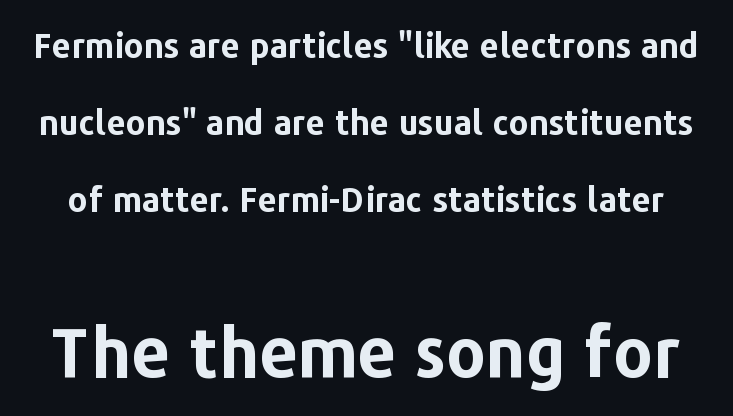
Q: Is the text bold? A: Yes.
Q: Is the text italic (slanted)? A: No, it is upright.
Q: Is the typeface a serif or a sans-serif typeface? A: Sans-serif.
Q: Is the text underlined? A: No.
Q: Is the spacing between letters normal or unusually wide? A: Normal.
Q: Is the spacing between lines tight, normal or loose? A: Loose.
Q: Which block of text is set in a larger size, the first (top) or the second (bottom)? A: The second (bottom) one.
Q: Width (condensed, normal, or wide)? A: Normal.
Q: Stroke contrast? A: Low.
Q: x-height? A: Medium.
Q: Monospaced? A: No.
